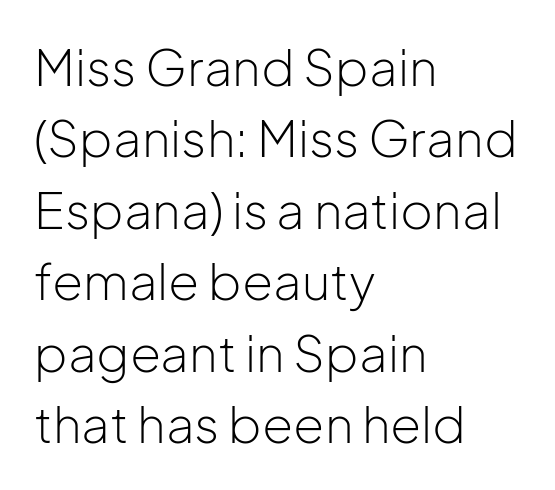
The image shows 50 px light sans-serif type, upright; set left-aligned, normal line spacing (1.43x), normal letter spacing, not underlined; low stroke contrast and a medium x-height.
